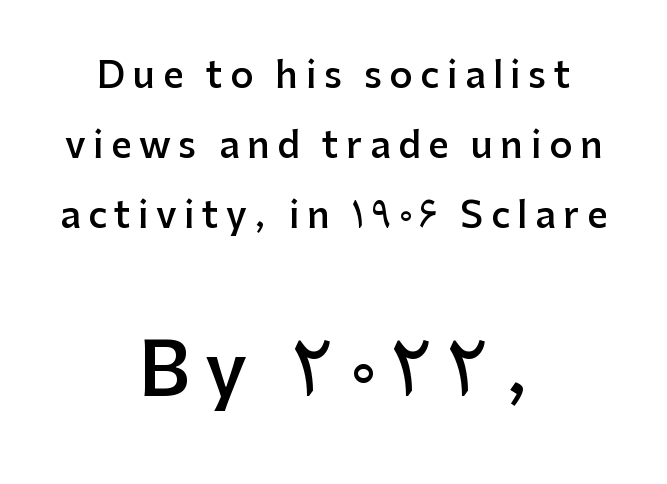
The image shows 73 px semibold sans-serif type, upright; set centered, loose line spacing (1.95x), unusually wide letter spacing (+0.21 em), not underlined; the second (bottom) block is 2.03x larger; low stroke contrast and a medium x-height.
